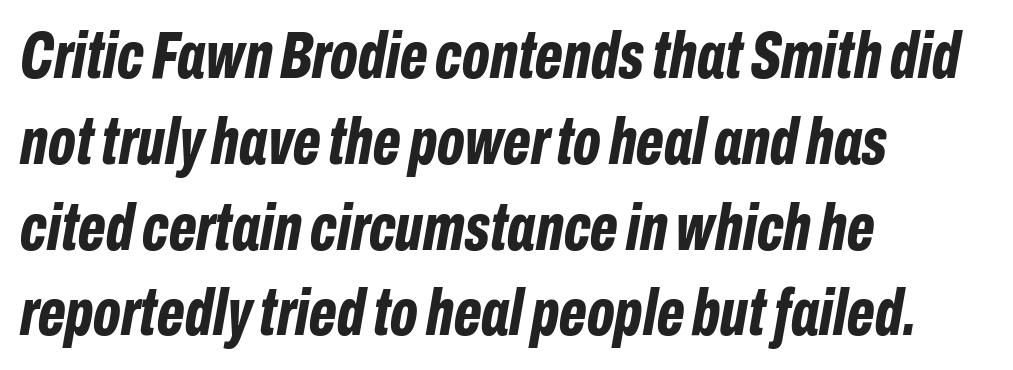
Q: Is the text bold? A: Yes.
Q: Is the text italic (slanted)? A: Yes, it leans right by about 10 degrees.
Q: Is the text underlined? A: No.
Q: How is the paragraph aligned? A: Left-aligned.
Q: Is the spacing between letters normal or unusually wide? A: Normal.
Q: Is the spacing between lines tight, normal or loose? A: Normal.
Q: Width (condensed, normal, or wide)? A: Condensed.
Q: Stroke contrast? A: Low.
Q: x-height? A: Medium.
Q: Monospaced? A: No.
